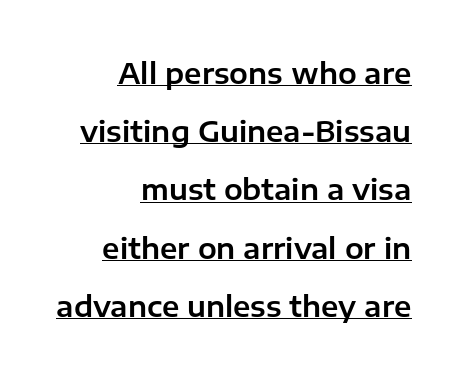
{"serif": "no", "italic": "no", "width": "normal", "stroke_contrast": "low", "x_height": "medium", "monospaced": "no", "underline": "yes", "align": "right", "line_spacing": "loose", "line_spacing_ratio": 2.08, "letter_spacing": "normal", "letter_spacing_em": 0.0, "glyph_px": 28}
